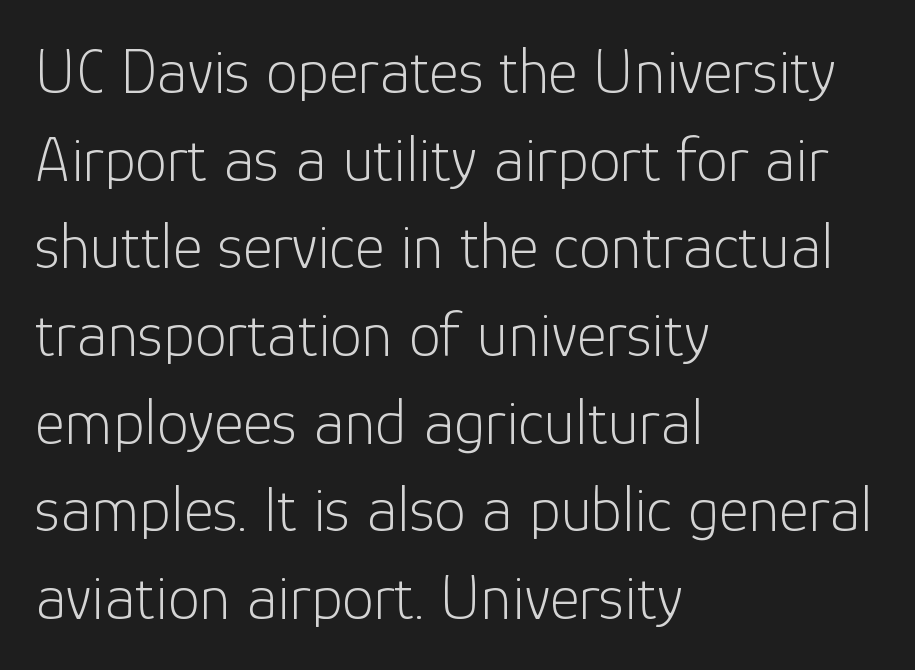
{"serif": "no", "italic": "no", "bold": "no", "weight": "light", "width": "normal", "stroke_contrast": "low", "x_height": "medium", "monospaced": "no", "underline": "no", "align": "left", "line_spacing": "normal", "line_spacing_ratio": 1.37, "letter_spacing": "normal", "letter_spacing_em": 0.0, "glyph_px": 64}
